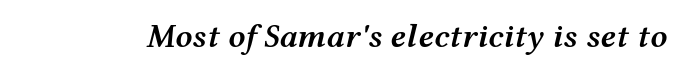
The image shows 34 px semibold, wide type, italic (leaning right); set normal letter spacing, not underlined; medium stroke contrast and a medium x-height.
